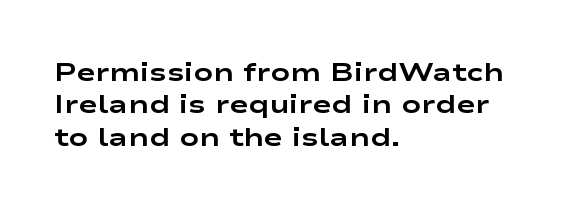
{"italic": "no", "bold": "yes", "underline": "no", "align": "left", "line_spacing": "normal", "line_spacing_ratio": 1.25, "letter_spacing": "normal", "letter_spacing_em": 0.0, "glyph_px": 26}
